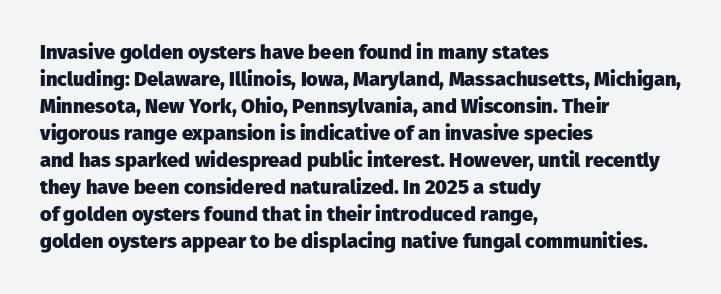
The image shows 20 px bold type, upright; set left-aligned, normal line spacing (1.35x), normal letter spacing, not underlined.
